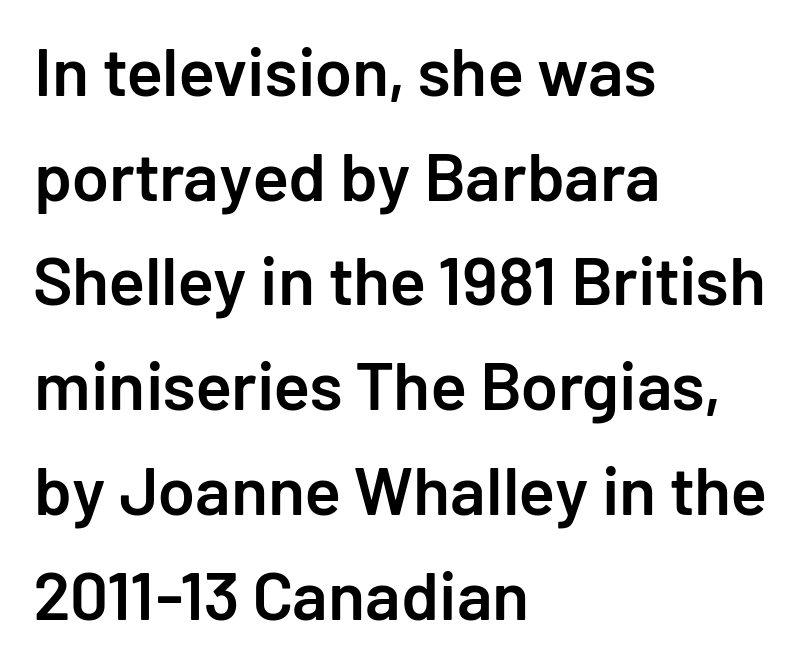
Notice how descenders clear the ascenders below comfortably — that's standard leading. The zone under the glyphs is completely vacant. A typesetter would call this zero additional tracking. This sample has the flowing, uneven cadence of proportional lettering. A sans-serif font was chosen for this passage.
